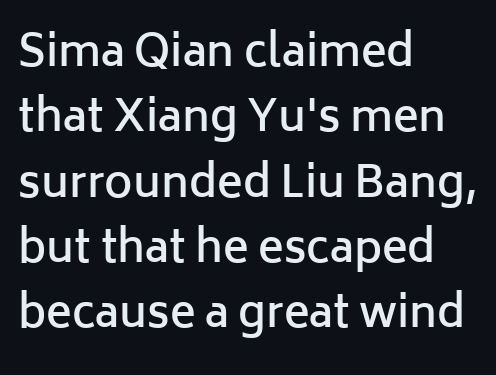
The image shows 43 px semibold sans-serif type, upright; set left-aligned, normal line spacing (1.52x), normal letter spacing, not underlined; low stroke contrast and a medium x-height.
